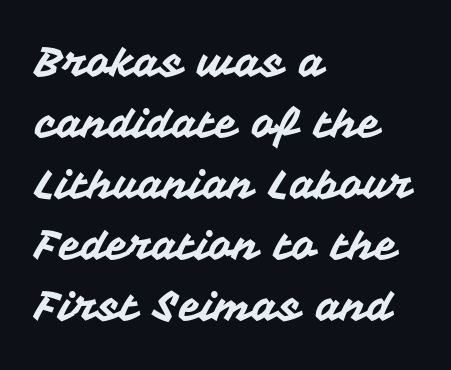
{"serif": "no", "width": "normal", "stroke_contrast": "medium", "x_height": "medium", "monospaced": "no", "underline": "no", "align": "left", "line_spacing": "normal", "line_spacing_ratio": 1.49, "letter_spacing": "normal", "letter_spacing_em": 0.0, "glyph_px": 41}
